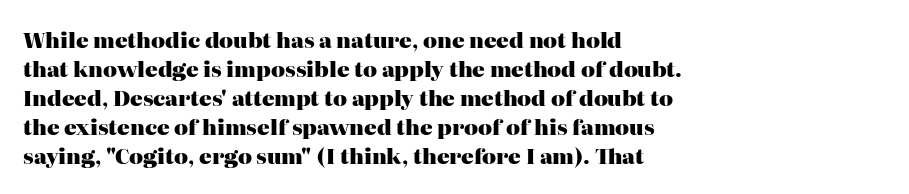
{"italic": "no", "bold": "yes", "underline": "no", "align": "left", "line_spacing": "normal", "line_spacing_ratio": 1.38, "letter_spacing": "normal", "letter_spacing_em": 0.0, "glyph_px": 21}
